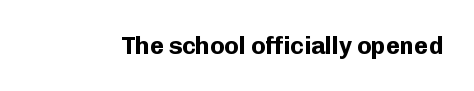
Q: Is the text bold? A: Yes.
Q: Is the text italic (slanted)? A: No, it is upright.
Q: Is the text underlined? A: No.
Q: Is the spacing between letters normal or unusually wide? A: Normal.
